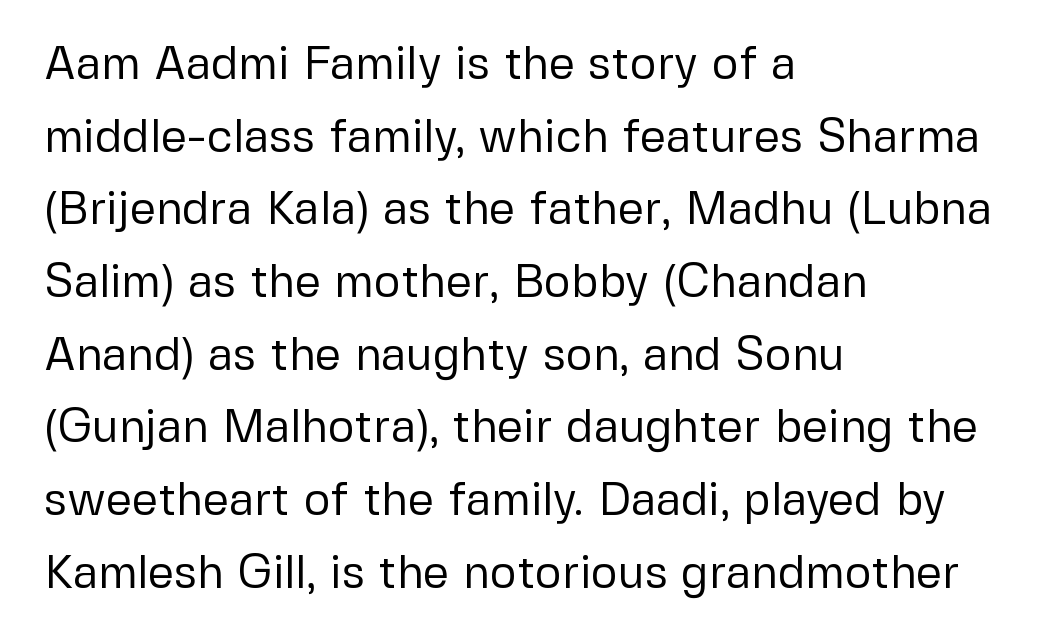
{"serif": "no", "italic": "no", "bold": "no", "weight": "regular", "width": "normal", "stroke_contrast": "low", "x_height": "medium", "monospaced": "no", "underline": "no", "align": "left", "line_spacing": "normal", "line_spacing_ratio": 1.58, "letter_spacing": "normal", "letter_spacing_em": 0.0, "glyph_px": 46}
